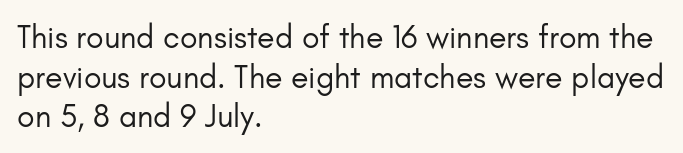
The image shows 32 px regular-weight sans-serif type, upright; set left-aligned, line spacing 1.24x, normal letter spacing, not underlined; low stroke contrast and a small x-height.
